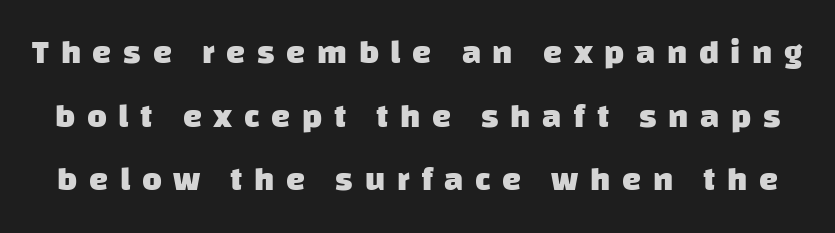
Q: Is the text bold? A: Yes.
Q: Is the typeface a serif or a sans-serif typeface? A: Sans-serif.
Q: Is the text underlined? A: No.
Q: Is the spacing between letters normal or unusually wide? A: Unusually wide.
Q: Width (condensed, normal, or wide)? A: Normal.
Q: Stroke contrast? A: Low.
Q: x-height? A: Large.
Q: Monospaced? A: No.
